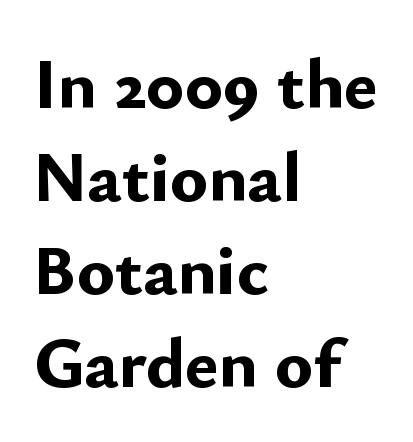
The image shows 71 px bold sans-serif type, upright; set left-aligned, normal line spacing (1.31x), normal letter spacing, not underlined; low stroke contrast and a small x-height.
